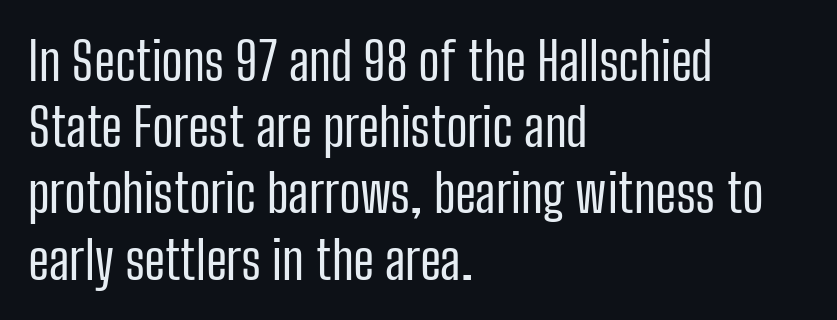
The typography opts for an upright posture over an oblique one. This reads as an unemphasized weight, regular at the heaviest. These lines are rendered in a variable-pitch font. Interline gaps are of average width in this sample. In terms of letterform style, serifs are entirely absent.
